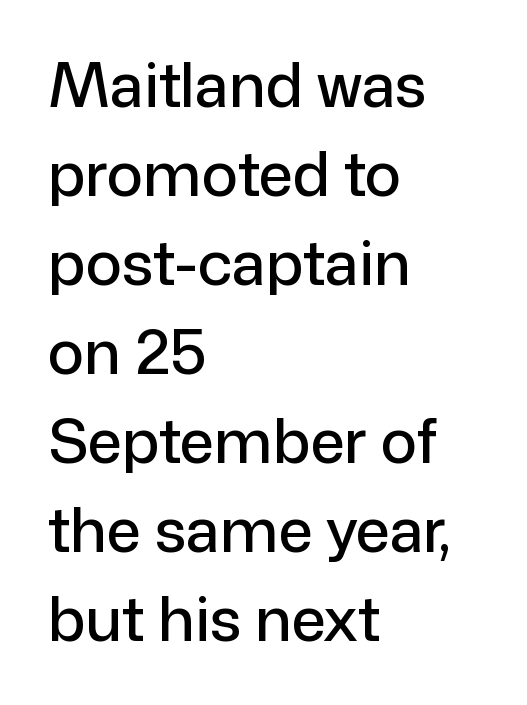
The image shows 61 px sans-serif type, upright; set left-aligned, normal line spacing (1.46x), normal letter spacing, not underlined; low stroke contrast and a medium x-height.
